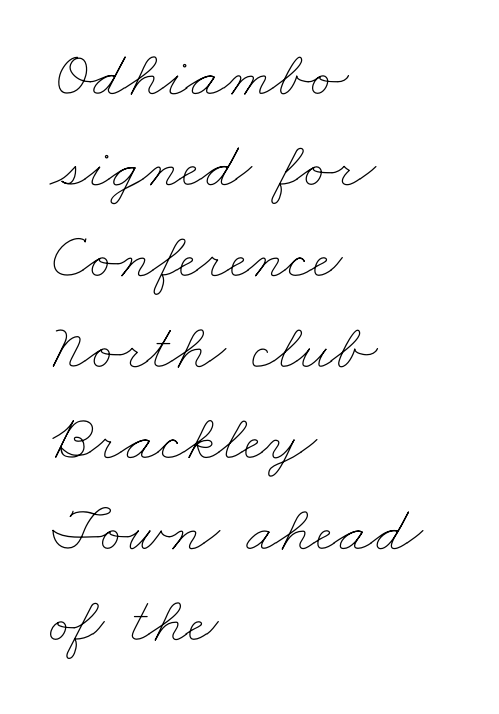
The image shows 66 px thin, wide type; set left-aligned, normal line spacing (1.38x), normal letter spacing, not underlined; low stroke contrast and a small x-height.
